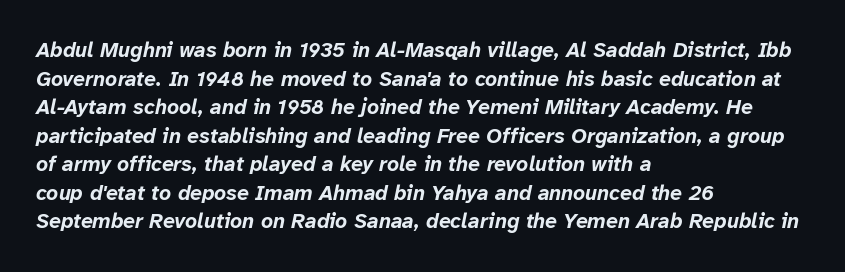
{"italic": "yes", "lean": "right", "slant_degrees": 12, "bold": "yes", "underline": "no", "align": "left", "line_spacing": "normal", "line_spacing_ratio": 1.36, "letter_spacing": "normal", "letter_spacing_em": 0.0, "glyph_px": 21}
